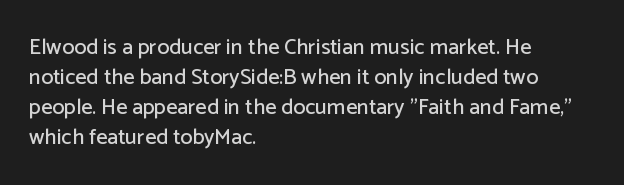
{"italic": "no", "underline": "no", "align": "left", "line_spacing": "normal", "line_spacing_ratio": 1.36, "letter_spacing": "normal", "letter_spacing_em": 0.0, "glyph_px": 22}
